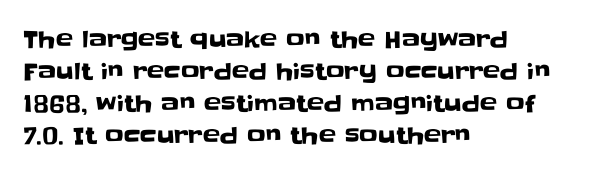
These lines are set flush left with a ragged right edge. Nope, not italic — everything's standing straight. Observe the ordinary spacing: letters are neighbours, not strangers. Vertically, the passage feels balanced, rows spaced as you'd expect. Has an underline been added? It has not.
